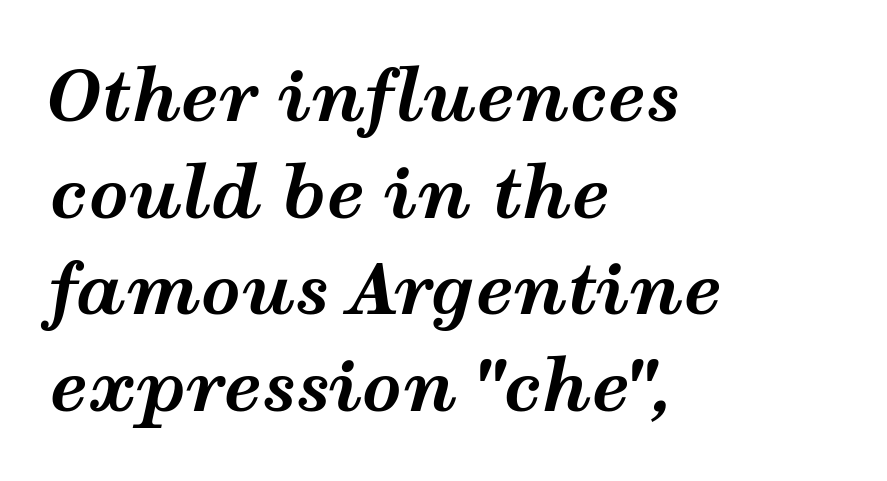
The image shows 70 px bold, wide type, italic (leaning right); set left-aligned, normal line spacing (1.38x), normal letter spacing, not underlined; medium stroke contrast and a medium x-height.
